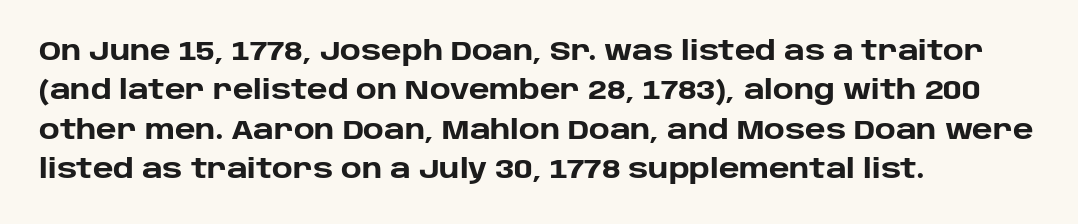
{"italic": "no", "bold": "yes", "underline": "no", "align": "left", "line_spacing": "normal", "line_spacing_ratio": 1.51, "letter_spacing": "normal", "letter_spacing_em": 0.0, "glyph_px": 26}
